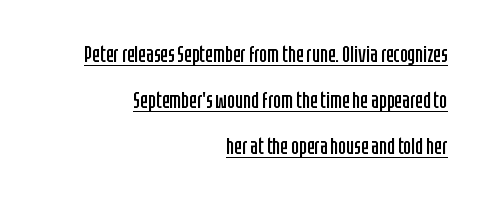
Is this a heavy cut? Hardly; it is regular or lighter. The font's upright variant was chosen for this text. Regarding leading, the lines here are spaced well apart. The sample's only ornament is a line tracing under the words. Horizontal alignment here is rightward, an uncommon choice for prose.
